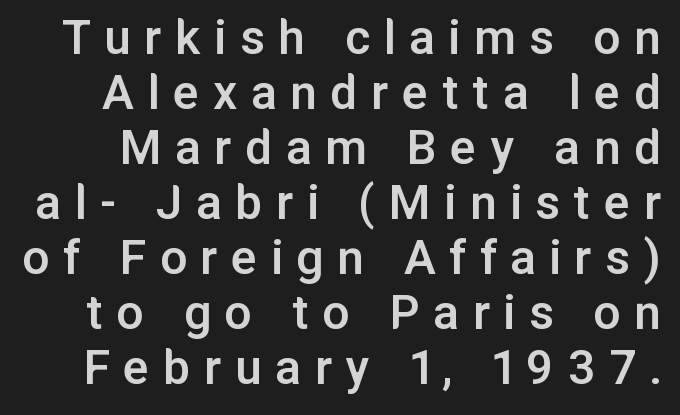
Q: Is the text bold? A: Semi-bold.
Q: Is the text italic (slanted)? A: No, it is upright.
Q: Is the typeface a serif or a sans-serif typeface? A: Sans-serif.
Q: Is the text underlined? A: No.
Q: Is the spacing between letters normal or unusually wide? A: Unusually wide.
Q: Is the spacing between lines tight, normal or loose? A: Tight.
Q: Width (condensed, normal, or wide)? A: Normal.
Q: Stroke contrast? A: Low.
Q: x-height? A: Medium.
Q: Monospaced? A: No.
